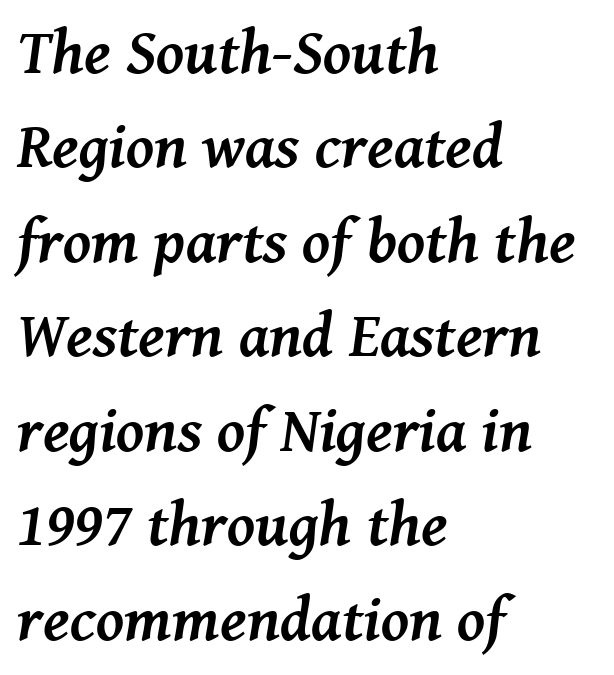
{"serif": "yes", "italic": "yes", "lean": "right", "slant_degrees": 8, "bold": "yes", "weight": "semibold", "width": "normal", "stroke_contrast": "medium", "x_height": "medium", "monospaced": "no", "underline": "no", "align": "left", "line_spacing": "normal", "line_spacing_ratio": 1.5, "letter_spacing": "normal", "letter_spacing_em": 0.0, "glyph_px": 63}
